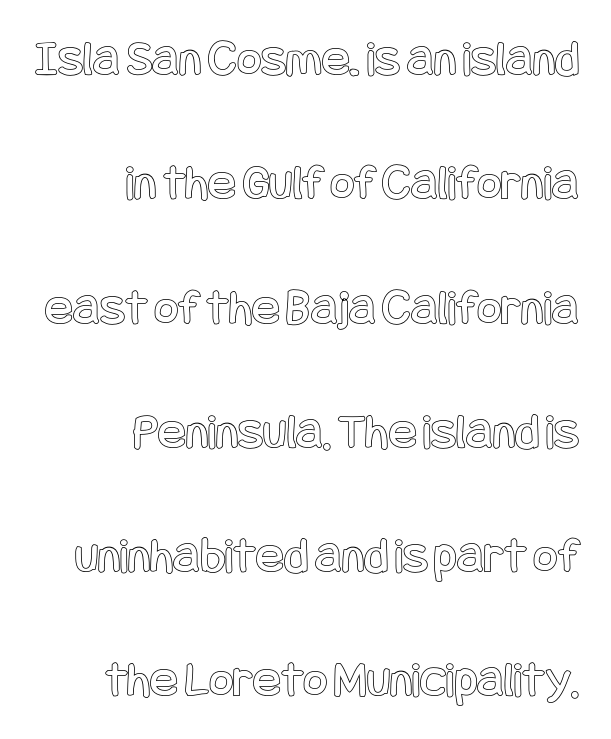
Rule under the text: the space is simply empty. A typesetter would mark this as roman, not italic. Caption: multi-line text, flush right, ragged left. Does extra space separate the letters? No, they use regular spacing. One glance says open: line gaps are wider than usual.
